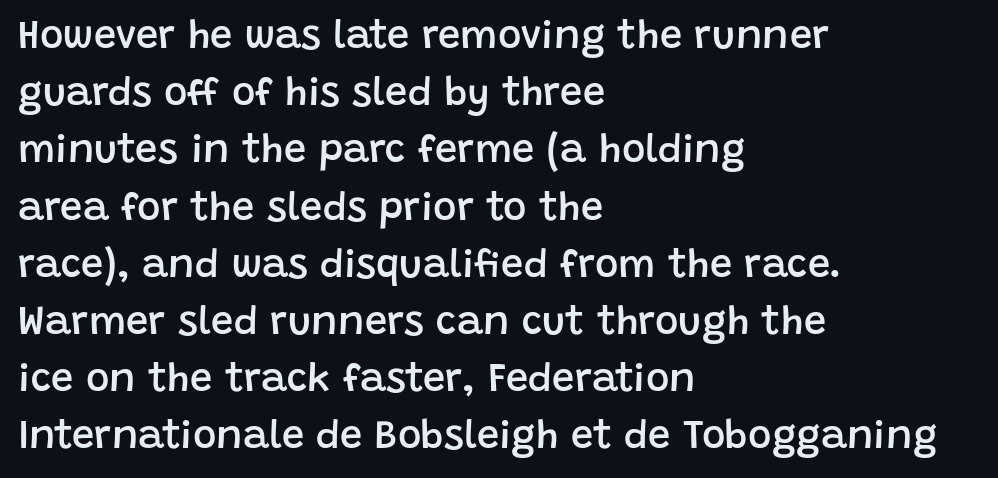
{"serif": "no", "italic": "no", "bold": "semi", "weight": "semibold", "width": "normal", "stroke_contrast": "low", "x_height": "large", "monospaced": "no", "underline": "no", "align": "left", "line_spacing": "normal", "line_spacing_ratio": 1.43, "letter_spacing": "normal", "letter_spacing_em": 0.0, "glyph_px": 40}
